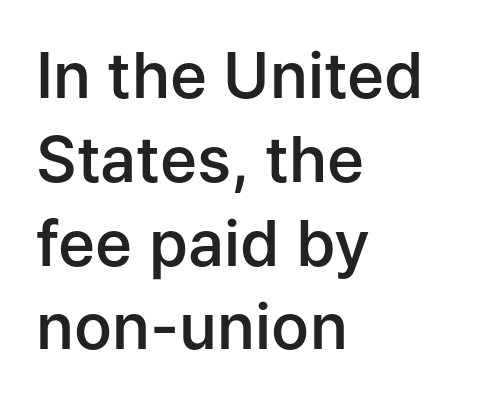
This sample uses an upright cut, with every glyph sitting square on the baseline. The passage shown is semibold, sitting just below true bold. Plain, unruled lines of type. Layout note: lines flush left. Varying glyph widths throughout — classic text-font behaviour.
